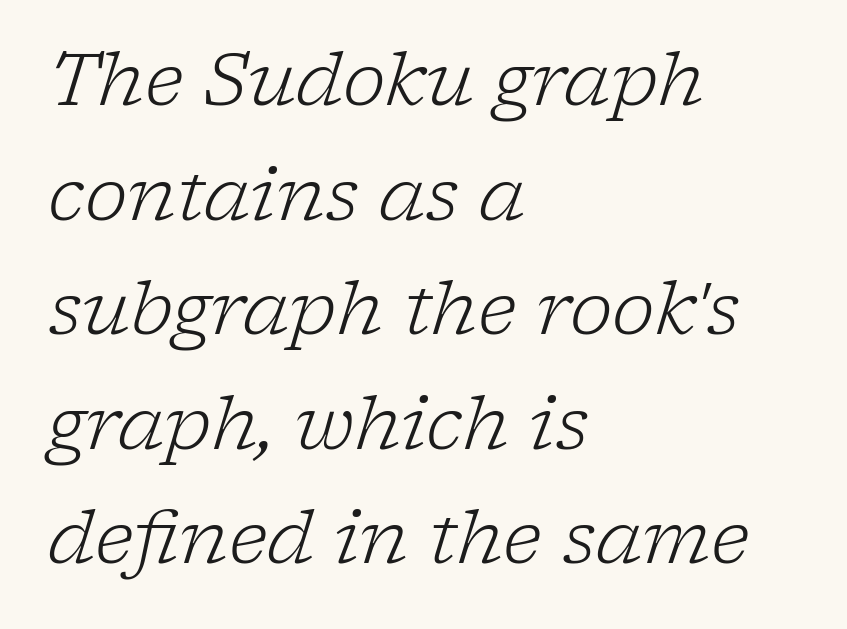
Q: Is the text bold? A: No.
Q: Is the text italic (slanted)? A: Yes, it leans right by about 17 degrees.
Q: Is the typeface a serif or a sans-serif typeface? A: Serif.
Q: Is the text underlined? A: No.
Q: How is the paragraph aligned? A: Left-aligned.
Q: Is the spacing between letters normal or unusually wide? A: Normal.
Q: Is the spacing between lines tight, normal or loose? A: Normal.
Q: Width (condensed, normal, or wide)? A: Normal.
Q: Stroke contrast? A: Low.
Q: x-height? A: Medium.
Q: Monospaced? A: No.
